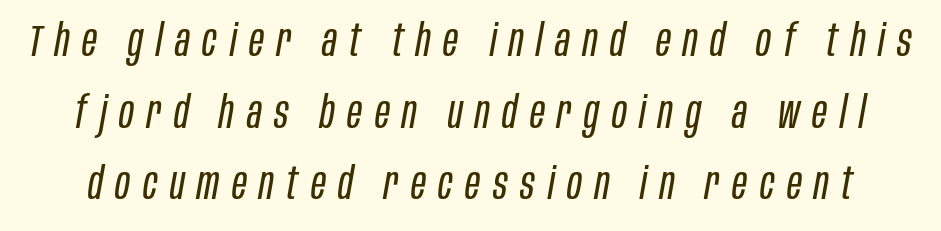
Loose tracking; the words dissolve into strings of separated letters. Spacing verdict: proportional, widths tailored to each character. Notice how the stems are inclined rather than vertical — that's the hallmark of italics. One glance says typical: line gaps are just what's usual.
